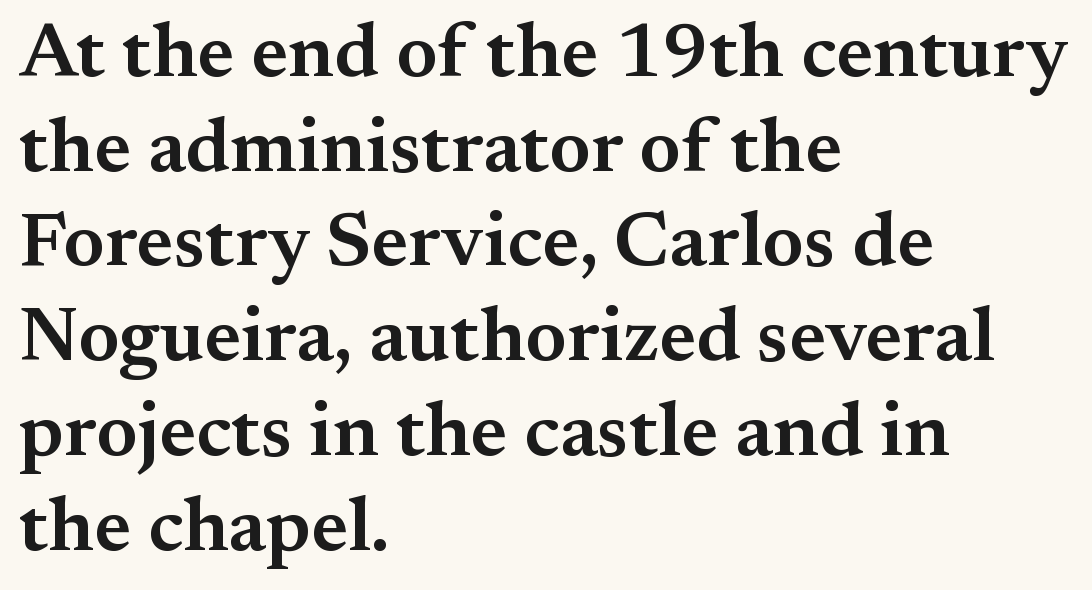
The image shows 77 px semibold serif type, upright; set left-aligned, line spacing 1.23x, normal letter spacing, not underlined; medium stroke contrast and a small x-height.
